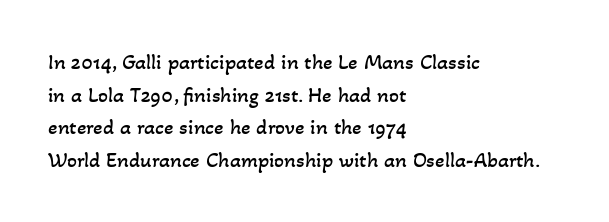
Q: Is the text bold? A: No.
Q: Is the text underlined? A: No.
Q: How is the paragraph aligned? A: Left-aligned.
Q: Is the spacing between letters normal or unusually wide? A: Normal.
Q: Is the spacing between lines tight, normal or loose? A: Normal.
